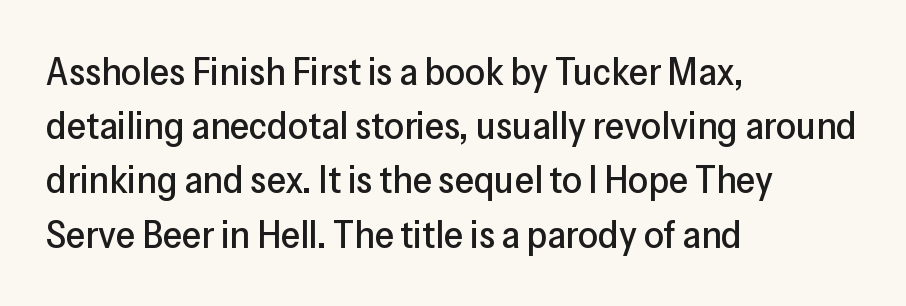
The area under the type is left untouched. A typesetter would call this proportional, since set widths differ per character. The leading is moderate, giving the passage an even texture. Notice how the stems are strictly vertical — no italics here.
